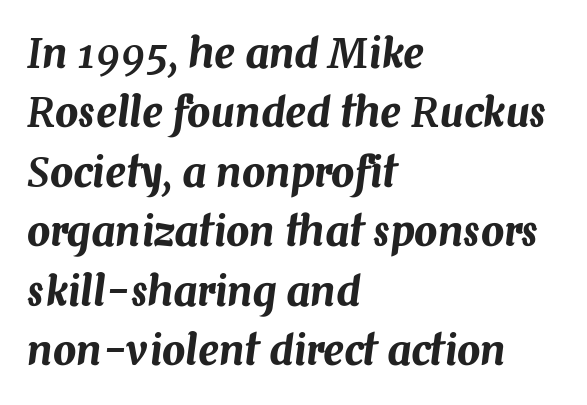
{"italic": "yes", "lean": "right", "slant_degrees": 7, "width": "normal", "stroke_contrast": "medium", "x_height": "medium", "monospaced": "no", "underline": "no", "align": "left", "line_spacing": "normal", "line_spacing_ratio": 1.45, "letter_spacing": "normal", "letter_spacing_em": 0.0, "glyph_px": 41}
